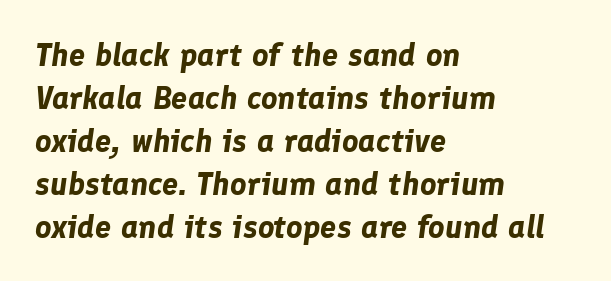
{"italic": "yes", "lean": "right", "slant_degrees": 8, "bold": "yes", "weight": "bold", "width": "normal", "stroke_contrast": "low", "x_height": "medium", "monospaced": "no", "underline": "no", "align": "left", "line_spacing": "normal", "line_spacing_ratio": 1.34, "letter_spacing": "normal", "letter_spacing_em": 0.0, "glyph_px": 32}
